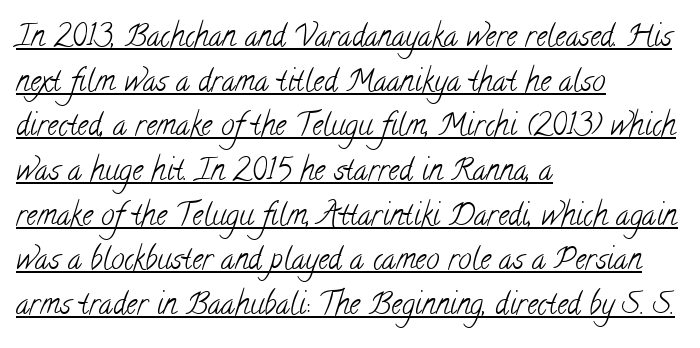
The image shows 30 px light, condensed type; set left-aligned, normal line spacing (1.49x), normal letter spacing, underlined; low stroke contrast and a small x-height.
